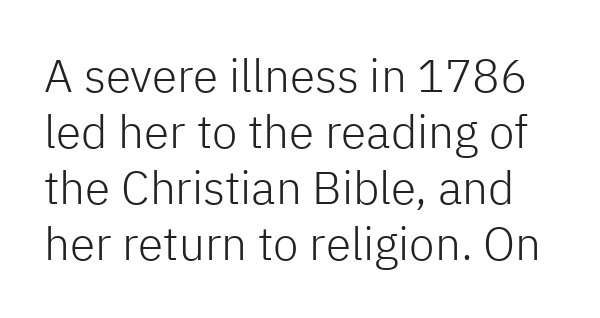
{"serif": "no", "italic": "no", "bold": "no", "weight": "light", "width": "normal", "stroke_contrast": "low", "x_height": "medium", "monospaced": "no", "underline": "no", "line_spacing_ratio": 1.22, "letter_spacing": "normal", "letter_spacing_em": 0.0, "glyph_px": 46}
